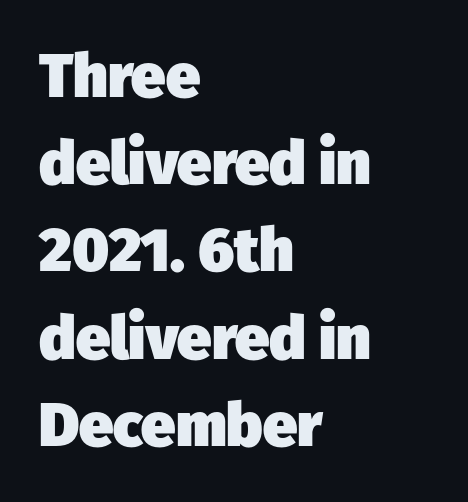
Note: no serifs on the glyphs. A dark, heavy texture on the line: the type is bold. The passage shown has conventional tracking throughout. Character widths vary here, with narrow letters taking less room than wide ones.
